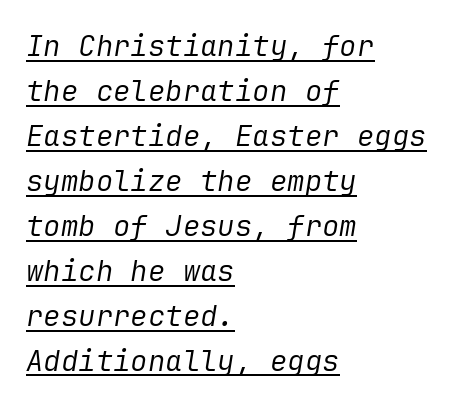
{"italic": "yes", "lean": "right", "slant_degrees": 9, "bold": "no", "weight": "regular", "width": "normal", "stroke_contrast": "low", "x_height": "medium", "underline": "yes", "align": "left", "line_spacing": "normal", "line_spacing_ratio": 1.55, "letter_spacing": "normal", "letter_spacing_em": 0.0, "glyph_px": 29}
